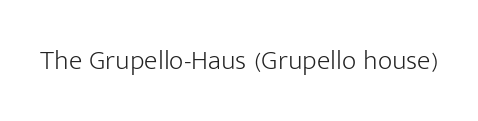
The letters stand straight up with perfectly vertical stems. Decoration check: the copy has no underline. Weight: not bold — regular or lighter. Letter spacing: default.
